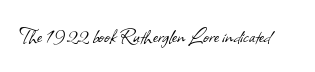
Rule under the text: the space is simply empty. What stands out about the letter spacing? Nothing — it is the standard amount. Think standard paragraph weight, or any step lighter than that.
